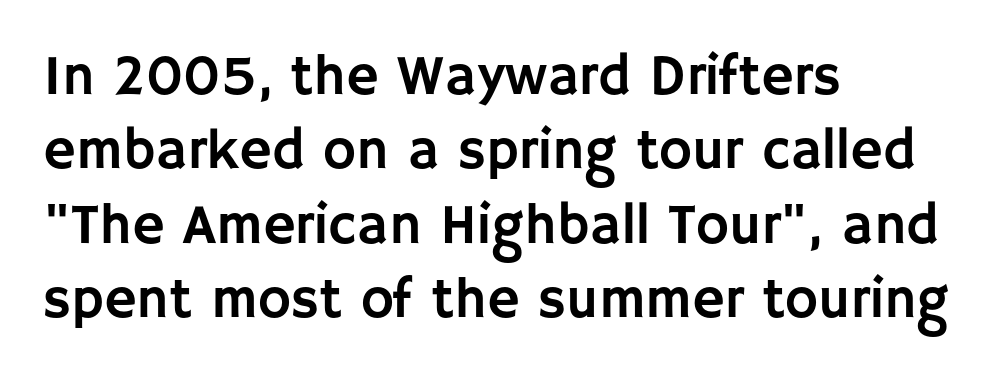
The image shows 56 px sans-serif type, upright; set left-aligned, normal line spacing (1.33x), normal letter spacing, not underlined; low stroke contrast and a large x-height.
